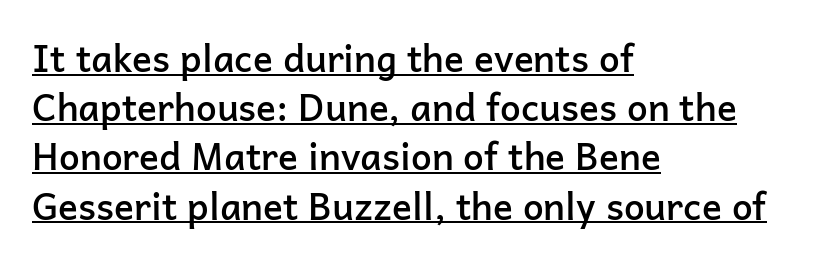
Underline: present. Vertical strokes here are truly vertical. The face used here is proportionally spaced, like ordinary book or web type. This is sans-serif lettering, the kind often seen on screens and signage. This sample uses plain, unmodified letter spacing. Leading matches the norm, producing a regular column.
